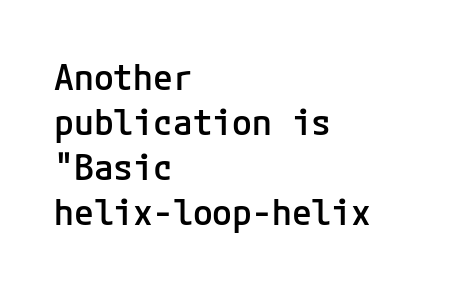
Do the letters lean? They stand straight. The glyphs are unaccompanied by any horizontal stroke below them. Reading down the column, the eye jumps a familiar distance to each next line. Left-aligned paragraph, ragged on the right.
